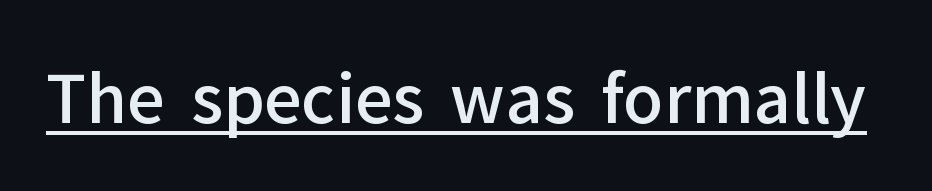
The image shows 66 px semibold sans-serif type, upright; set normal letter spacing, underlined; low stroke contrast and a medium x-height.
